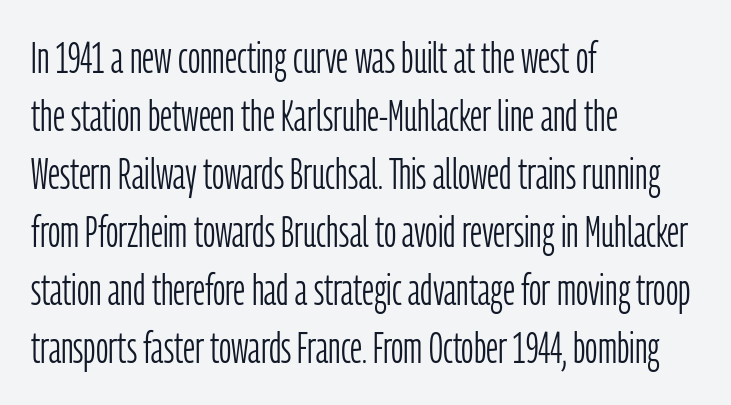
{"serif": "no", "italic": "no", "bold": "no", "weight": "light", "width": "condensed", "stroke_contrast": "low", "x_height": "medium", "monospaced": "no", "underline": "no", "align": "left", "line_spacing": "normal", "line_spacing_ratio": 1.35, "letter_spacing": "normal", "letter_spacing_em": 0.0, "glyph_px": 43}
